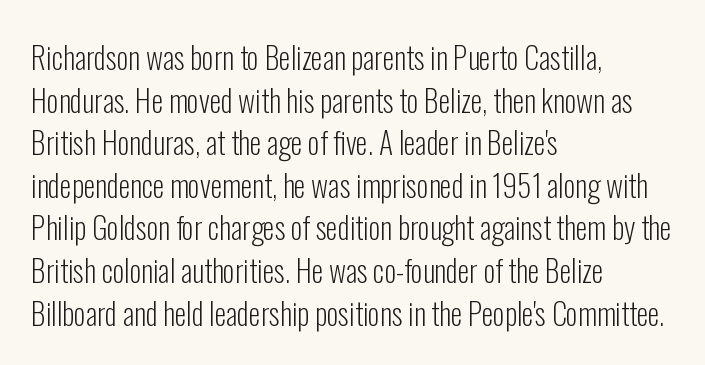
I'd call this a sans setting — the letters go barefoot. Students, observe: this is what conventionally led text looks like. Reading down the block, your eye returns to a fixed left position each line. The specimen omits any rule beneath the text block's lines.
